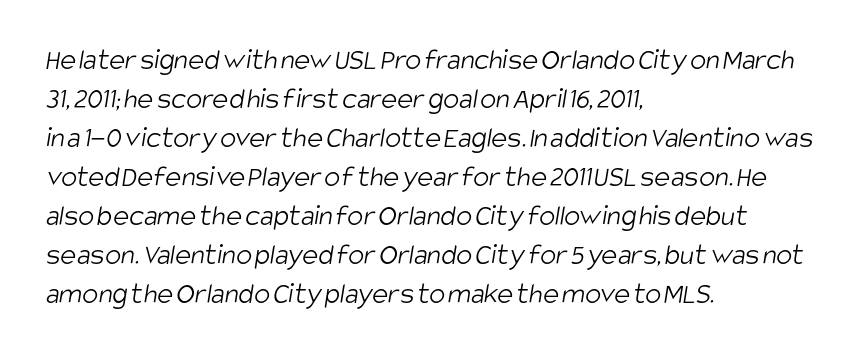
The image shows 30 px light, condensed sans-serif type; set left-aligned, normal line spacing (1.3x), normal letter spacing, not underlined; low stroke contrast and a large x-height.
